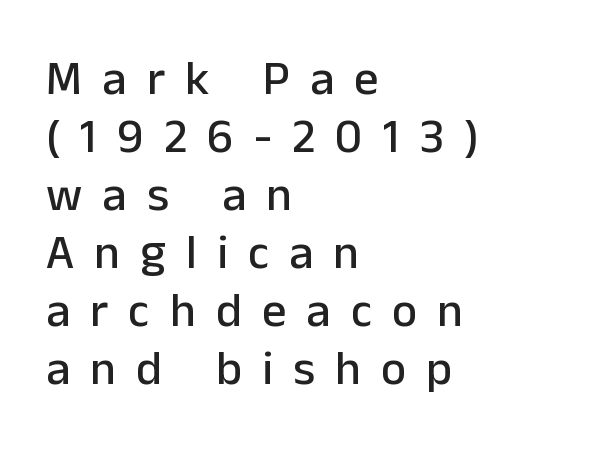
{"serif": "no", "italic": "no", "width": "normal", "stroke_contrast": "low", "x_height": "medium", "monospaced": "no", "underline": "no", "align": "left", "line_spacing_ratio": 1.21, "letter_spacing": "wide", "letter_spacing_em": 0.42, "glyph_px": 48}
